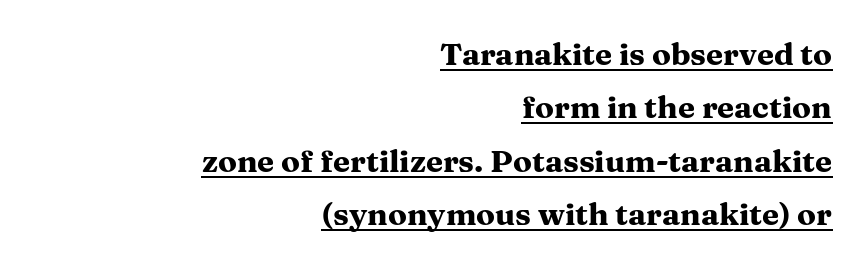
Q: Is the text bold? A: Yes.
Q: Is the text italic (slanted)? A: No, it is upright.
Q: Is the typeface a serif or a sans-serif typeface? A: Serif.
Q: Is the text underlined? A: Yes.
Q: How is the paragraph aligned? A: Right-aligned.
Q: Is the spacing between letters normal or unusually wide? A: Normal.
Q: Width (condensed, normal, or wide)? A: Wide.
Q: Stroke contrast? A: Medium.
Q: x-height? A: Medium.
Q: Monospaced? A: No.
